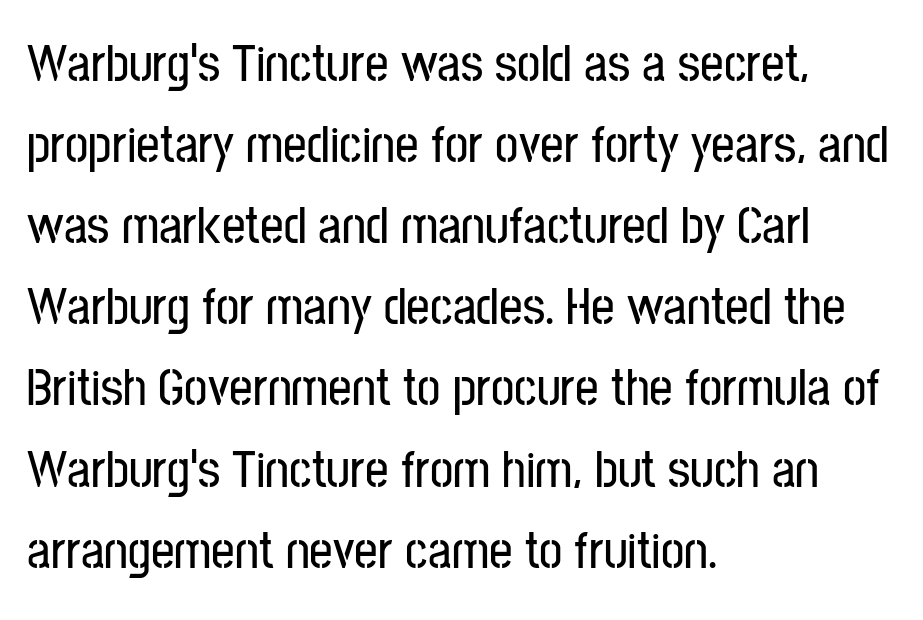
The image shows 52 px condensed sans-serif type, upright; set left-aligned, normal line spacing (1.56x), normal letter spacing, not underlined; low stroke contrast and a medium x-height.
